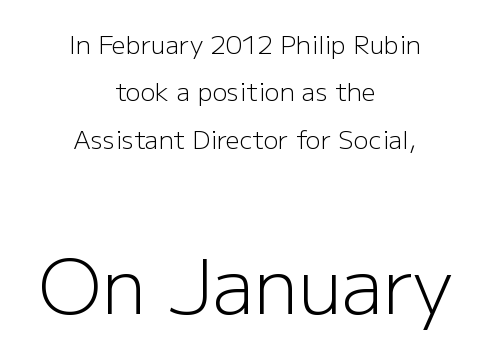
Interline gaps are noticeably wide in this sample. It's the straight-up-and-down kind of type. This layout puts the modest block above and the oversized block below. This rendering uses center alignment, leaving both contours irregular but symmetric.
